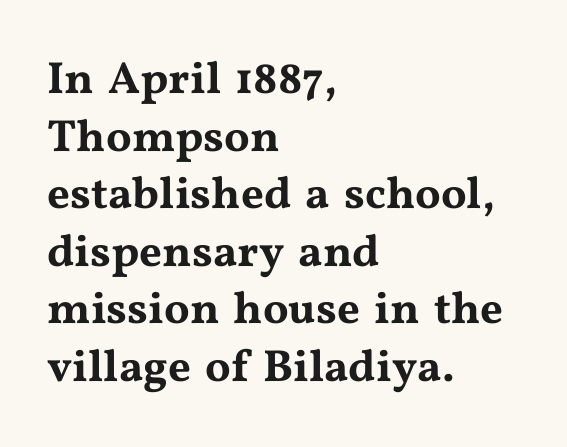
The image shows 45 px wide serif type, upright; set left-aligned, normal line spacing (1.28x), normal letter spacing, not underlined; medium stroke contrast and a medium x-height.
